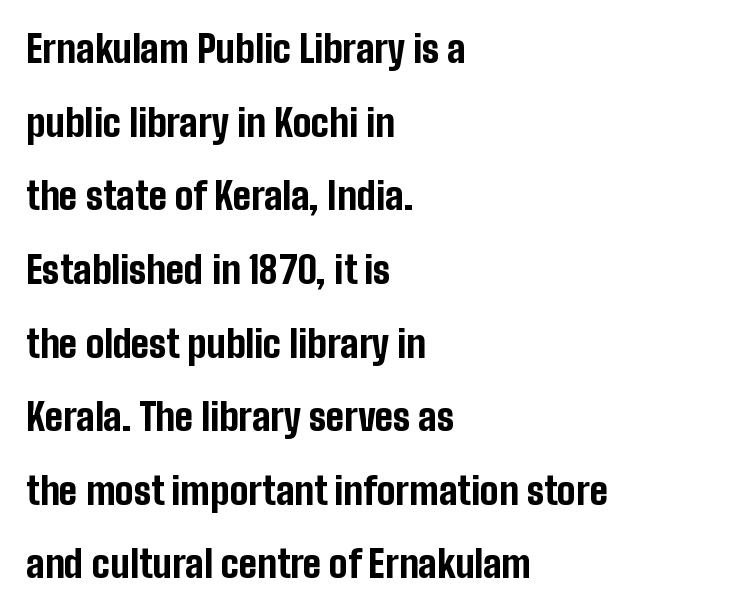
Widely set lines give the paragraph a tall, airy silhouette. Chunky letters — that's bold for sure. The type is set solid horizontally, with unmodified tracking. This rendering employs a face without finishing strokes, i.e., a sans-serif. Lines of text with bare space underneath.
